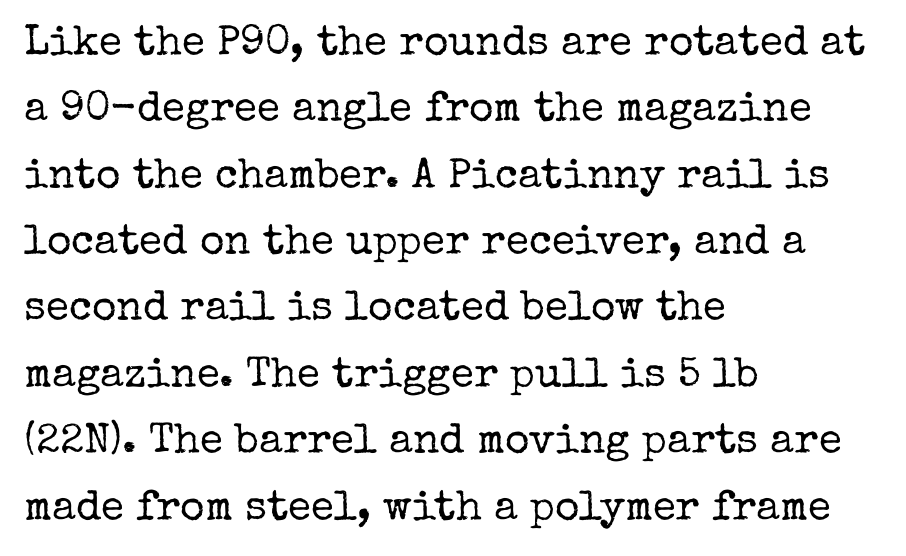
Q: Is the text bold? A: No.
Q: Is the text italic (slanted)? A: No, it is upright.
Q: Is the typeface a serif or a sans-serif typeface? A: Serif.
Q: Is the text underlined? A: No.
Q: How is the paragraph aligned? A: Left-aligned.
Q: Is the spacing between letters normal or unusually wide? A: Normal.
Q: Is the spacing between lines tight, normal or loose? A: Normal.
Q: Width (condensed, normal, or wide)? A: Normal.
Q: Stroke contrast? A: Low.
Q: x-height? A: Medium.
Q: Monospaced? A: No.
